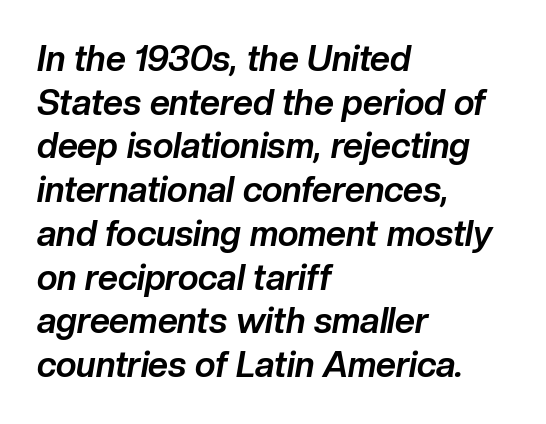
The image shows 35 px bold type, italic (leaning right); set left-aligned, normal line spacing (1.25x), normal letter spacing, not underlined; low stroke contrast and a medium x-height.
